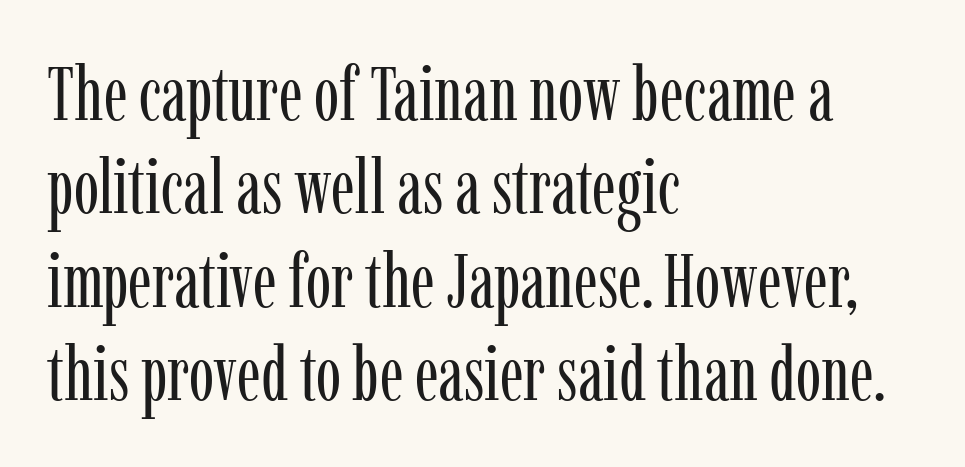
Q: Is the text bold? A: No.
Q: Is the text italic (slanted)? A: No, it is upright.
Q: Is the typeface a serif or a sans-serif typeface? A: Serif.
Q: Is the text underlined? A: No.
Q: How is the paragraph aligned? A: Left-aligned.
Q: Is the spacing between letters normal or unusually wide? A: Normal.
Q: Width (condensed, normal, or wide)? A: Condensed.
Q: Stroke contrast? A: Low.
Q: x-height? A: Medium.
Q: Monospaced? A: No.
